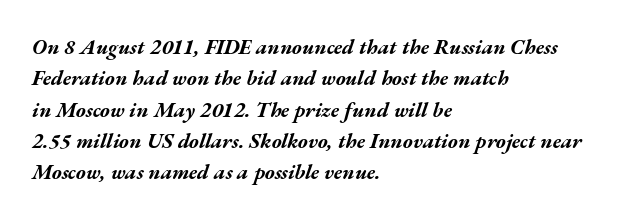
{"italic": "yes", "lean": "right", "slant_degrees": 17, "bold": "yes", "underline": "no", "align": "left", "line_spacing": "normal", "line_spacing_ratio": 1.49, "letter_spacing": "normal", "letter_spacing_em": 0.0, "glyph_px": 21}
